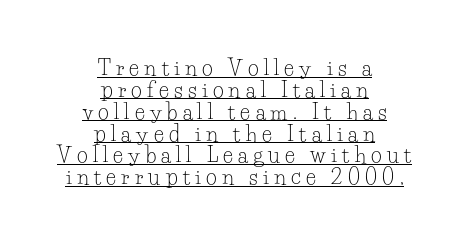
The image shows 21 px text type, upright; set centered, tight line spacing (1.04x), unusually wide letter spacing (+0.25 em), underlined.
